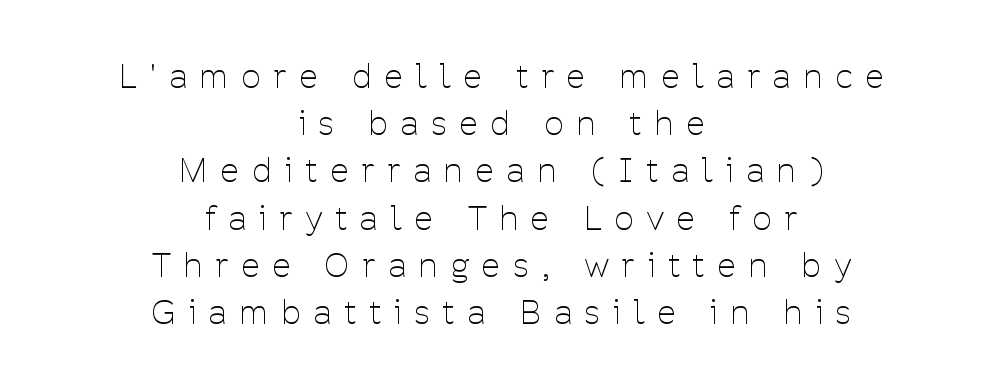
{"serif": "no", "italic": "no", "bold": "no", "weight": "thin", "width": "condensed", "stroke_contrast": "low", "x_height": "medium", "monospaced": "no", "underline": "no", "align": "center", "line_spacing": "normal", "line_spacing_ratio": 1.43, "letter_spacing": "wide", "letter_spacing_em": 0.41, "glyph_px": 33}
